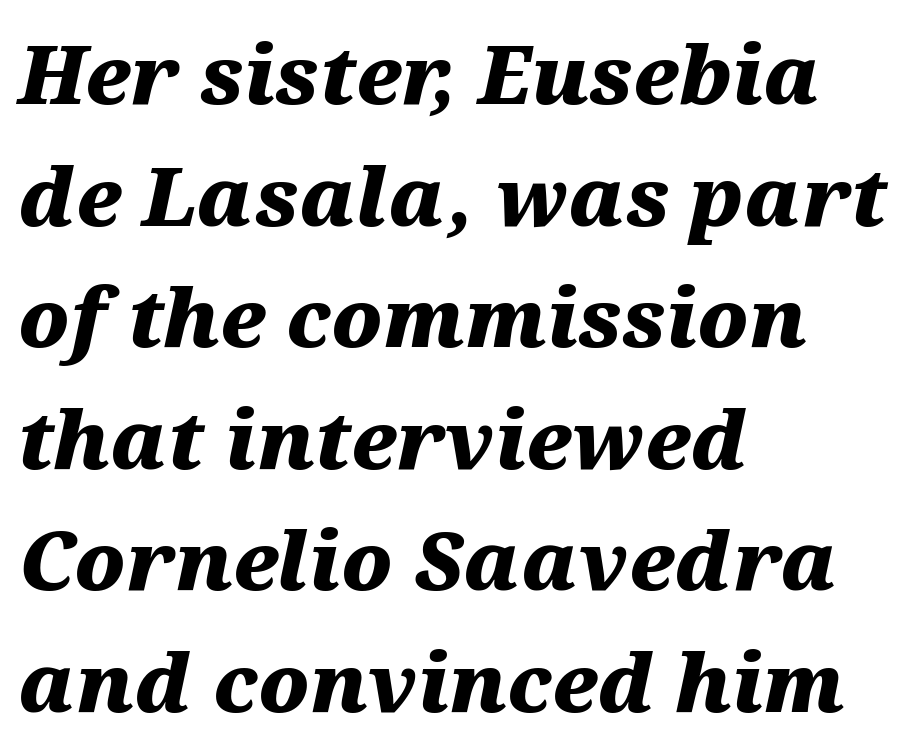
Q: Is the text bold? A: Yes.
Q: Is the text italic (slanted)? A: Yes, it leans right by about 12 degrees.
Q: Is the text underlined? A: No.
Q: How is the paragraph aligned? A: Left-aligned.
Q: Is the spacing between letters normal or unusually wide? A: Normal.
Q: Is the spacing between lines tight, normal or loose? A: Normal.
Q: Width (condensed, normal, or wide)? A: Wide.
Q: Stroke contrast? A: Medium.
Q: x-height? A: Medium.
Q: Monospaced? A: No.
